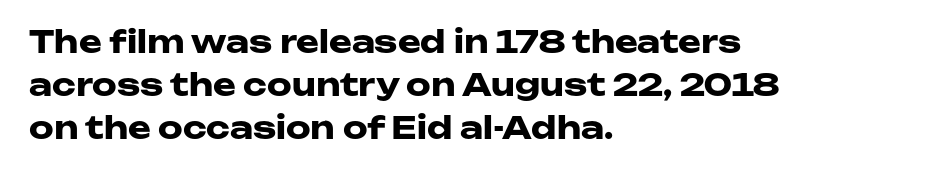
{"serif": "no", "italic": "no", "bold": "yes", "weight": "heavy", "width": "wide", "stroke_contrast": "low", "x_height": "medium", "monospaced": "no", "underline": "no", "align": "left", "line_spacing": "normal", "line_spacing_ratio": 1.38, "letter_spacing": "normal", "letter_spacing_em": 0.0, "glyph_px": 31}
